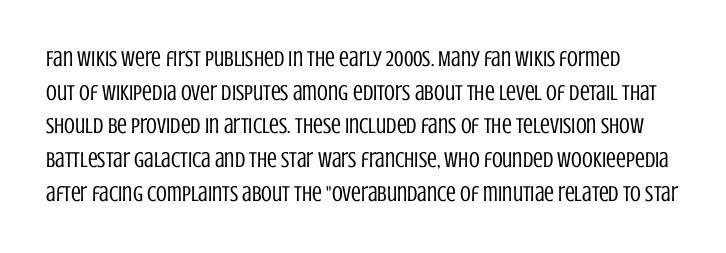
A bare baseline throughout the passage. Compared with typical paragraphs, the rows here are spaced about the same. Letter spacing: default. The lettering stays uniformly vertical, giving the passage a roman look. Each stroke keeps to a modest, everyday thickness or less.
